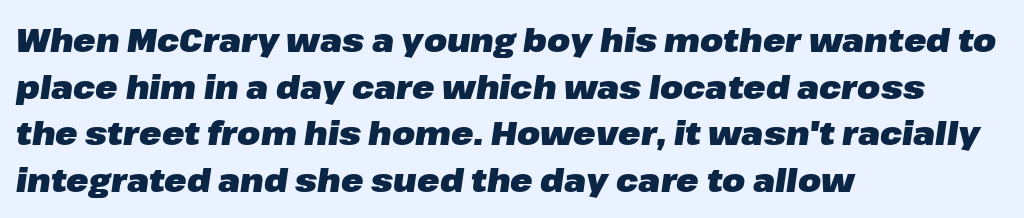
A classic flush-left, rag-right setting is used for this passage. Plenty of ink on the page — the face is bold. Is there much room between lines? A standard amount, neither cramped nor airy. You could not count columns in this text — the font is proportionally spaced. Characters are canted at an angle relative to the baseline's perpendicular. The passage shown has conventional tracking throughout.
